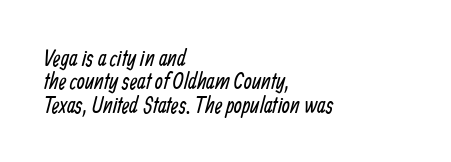
The image shows 23 px text type; set left-aligned, tight line spacing (1.02x), normal letter spacing, not underlined.
